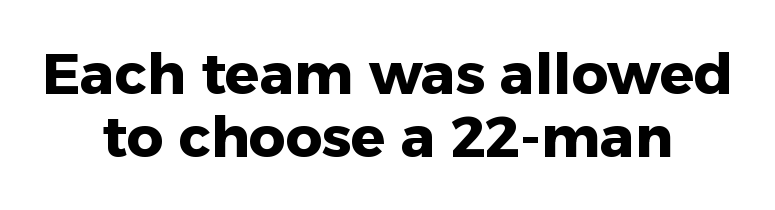
You could not count columns in this text — the font is proportionally spaced. The font family rendered here belongs to the sans-serif group. Honestly, the rows look squashed on top of each other. Reading down the block, each line starts at a different indent, mirrored at its end. These words are printed bold, with thick strokes throughout. Just letters on the line, the space beneath them empty.
